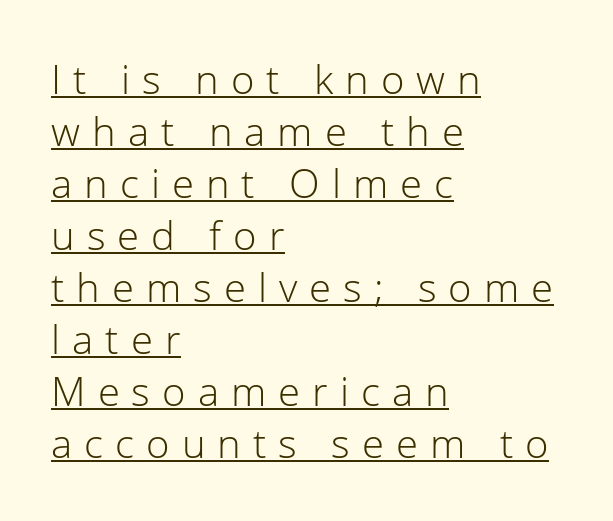
Q: Is the text bold? A: No.
Q: Is the text italic (slanted)? A: No, it is upright.
Q: Is the typeface a serif or a sans-serif typeface? A: Sans-serif.
Q: Is the text underlined? A: Yes.
Q: How is the paragraph aligned? A: Left-aligned.
Q: Is the spacing between letters normal or unusually wide? A: Unusually wide.
Q: Is the spacing between lines tight, normal or loose? A: Normal.
Q: Width (condensed, normal, or wide)? A: Normal.
Q: Stroke contrast? A: Low.
Q: x-height? A: Medium.
Q: Monospaced? A: No.
